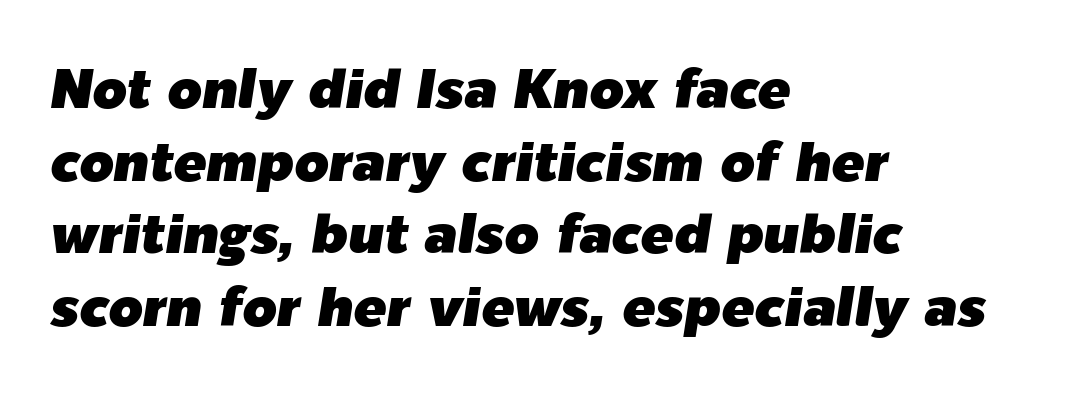
Q: Is the text italic (slanted)? A: Yes, it leans right by about 9 degrees.
Q: Is the text underlined? A: No.
Q: How is the paragraph aligned? A: Left-aligned.
Q: Is the spacing between letters normal or unusually wide? A: Normal.
Q: Is the spacing between lines tight, normal or loose? A: Normal.
Q: Width (condensed, normal, or wide)? A: Normal.
Q: Stroke contrast? A: Low.
Q: x-height? A: Medium.
Q: Monospaced? A: No.
